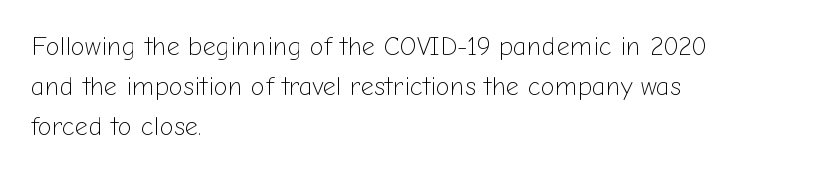
Descender tails drop into unmarked territory. Stroke mass is kept to a normal reading level or below. Default kerning and tracking; the words read as compact shapes. Teacher's note: observe the even left margin — that is flush-left alignment.
